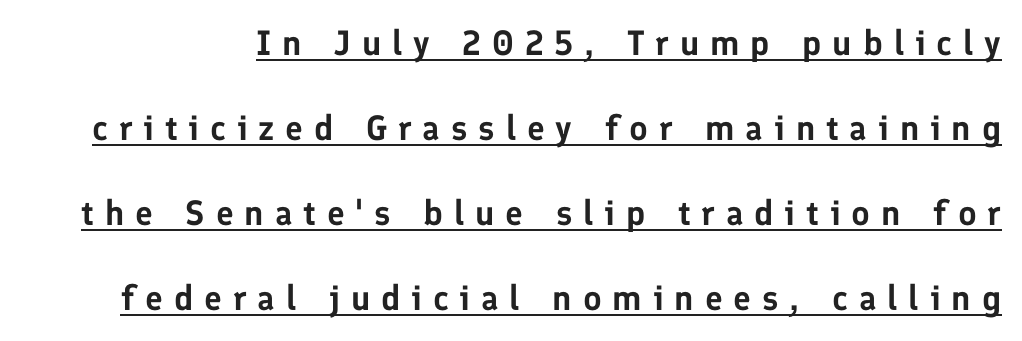
Q: Is the text italic (slanted)? A: No, it is upright.
Q: Is the typeface a serif or a sans-serif typeface? A: Sans-serif.
Q: Is the text underlined? A: Yes.
Q: Is the spacing between letters normal or unusually wide? A: Unusually wide.
Q: Is the spacing between lines tight, normal or loose? A: Loose.
Q: Width (condensed, normal, or wide)? A: Normal.
Q: Stroke contrast? A: Low.
Q: x-height? A: Medium.
Q: Monospaced? A: No.
